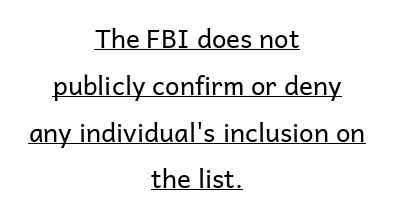
Like a heading marked for emphasis, these lines bear an underscore. How are the letters spaced? Ordinarily, with no added tracking. If you drew a line through each stem, it would be perfectly vertical. If you folded the block vertically in half, each line would mirror itself in length. Ink coverage per letter is moderate at most.
